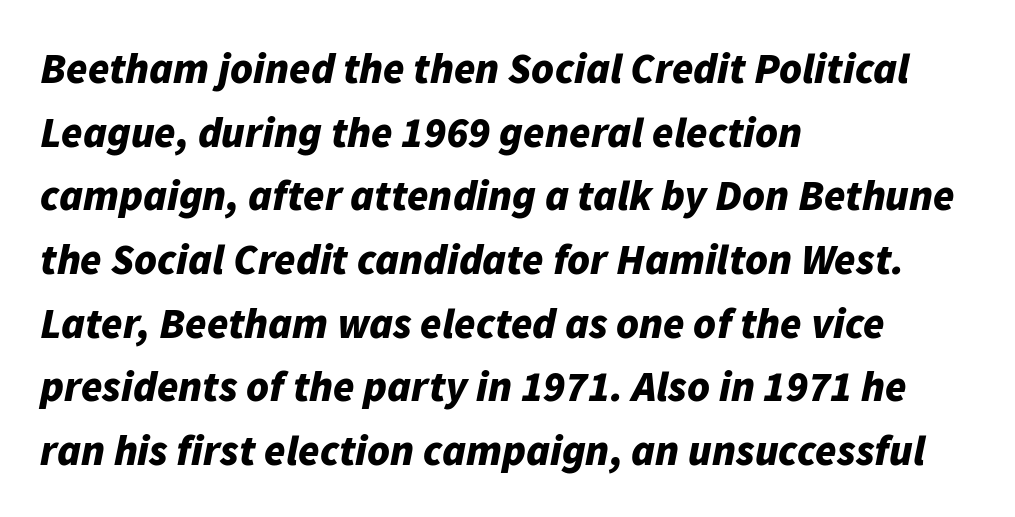
{"italic": "yes", "lean": "right", "slant_degrees": 11, "bold": "yes", "weight": "bold", "width": "normal", "stroke_contrast": "low", "x_height": "medium", "monospaced": "no", "underline": "no", "align": "left", "line_spacing": "normal", "line_spacing_ratio": 1.48, "letter_spacing": "normal", "letter_spacing_em": 0.0, "glyph_px": 43}
